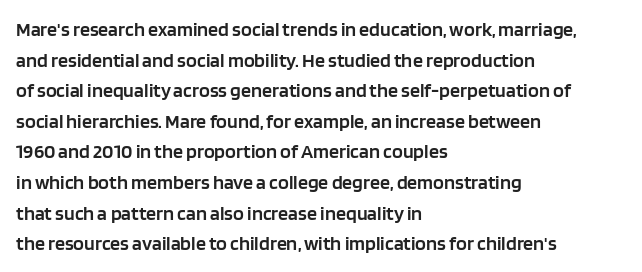
The image shows 20 px text type, upright; set left-aligned, normal line spacing (1.53x), normal letter spacing, not underlined.
